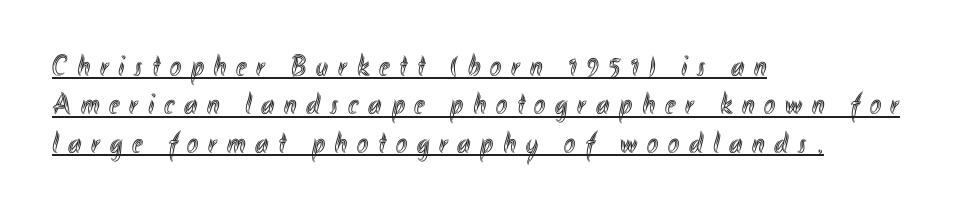
{"width": "condensed", "x_height": "small", "monospaced": "no", "underline": "yes", "align": "left", "line_spacing": "normal", "line_spacing_ratio": 1.28, "letter_spacing": "wide", "letter_spacing_em": 0.33, "glyph_px": 30}
